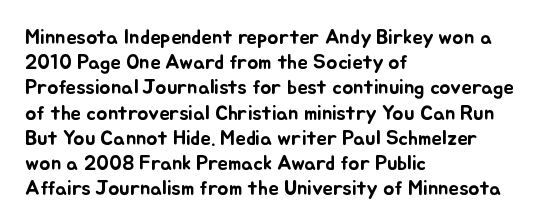
{"italic": "no", "underline": "no", "align": "left", "line_spacing_ratio": 1.2, "letter_spacing": "normal", "letter_spacing_em": 0.0, "glyph_px": 21}
